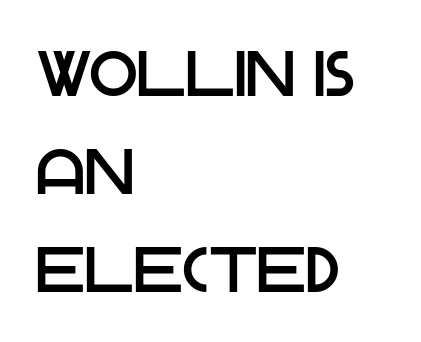
Q: Is the text italic (slanted)? A: No, it is upright.
Q: Is the typeface a serif or a sans-serif typeface? A: Sans-serif.
Q: Is the text underlined? A: No.
Q: How is the paragraph aligned? A: Left-aligned.
Q: Is the spacing between letters normal or unusually wide? A: Normal.
Q: Is the spacing between lines tight, normal or loose? A: Normal.
Q: Width (condensed, normal, or wide)? A: Normal.
Q: Stroke contrast? A: Low.
Q: x-height? A: Large.
Q: Monospaced? A: No.
